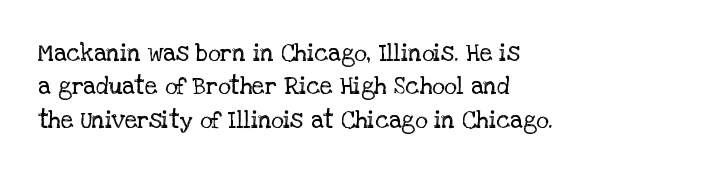
The image shows 24 px text type, upright; set left-aligned, normal line spacing (1.39x), normal letter spacing, not underlined.
